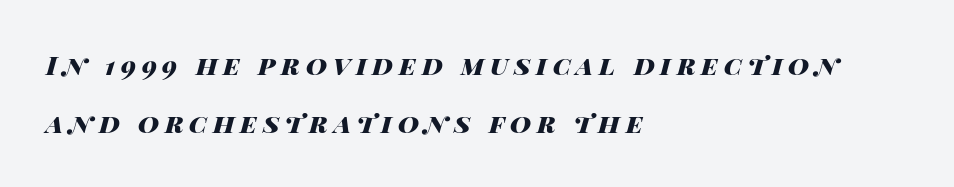
{"italic": "yes", "lean": "right", "slant_degrees": 14, "bold": "yes", "underline": "no", "align": "left", "line_spacing": "loose", "line_spacing_ratio": 2.25, "letter_spacing": "wide", "letter_spacing_em": 0.22, "glyph_px": 26}
